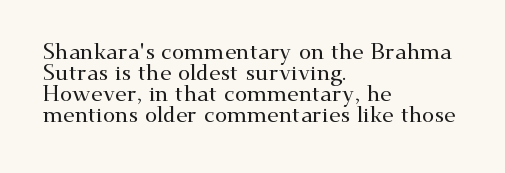
The designer dialed line spacing down below the default. The gaps between neighbouring characters are ordinary and unremarkable. Check the space under the baseline: it is left empty. This sample uses an upright cut, with every glyph sitting square on the baseline. Short and long lines alike share a common starting point at left.
